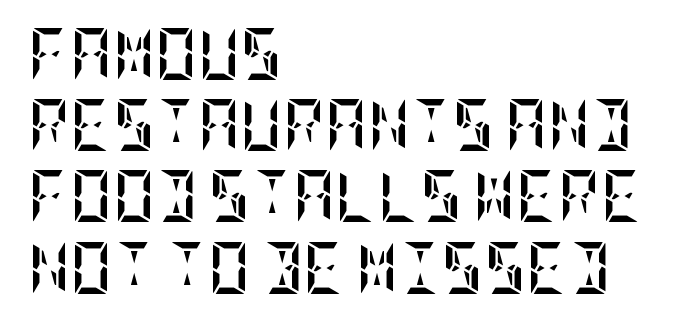
The image shows 52 px semibold, condensed type, upright; set left-aligned, normal line spacing (1.37x), normal letter spacing, not underlined; low stroke contrast and a large x-height.
